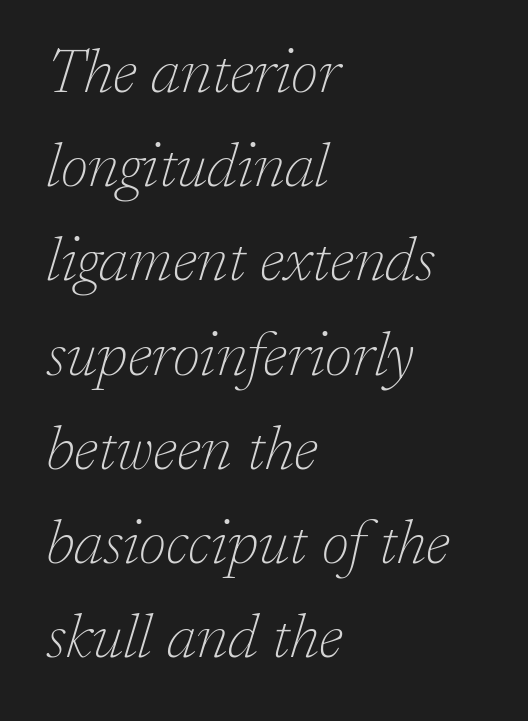
The image shows 62 px thin serif type, italic (leaning right); set left-aligned, normal line spacing (1.52x), normal letter spacing, not underlined; low stroke contrast and a medium x-height.
